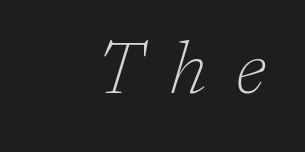
The image shows 73 px thin serif type, italic (leaning right); set right-aligned, unusually wide letter spacing (+0.4 em), not underlined; low stroke contrast and a medium x-height.
